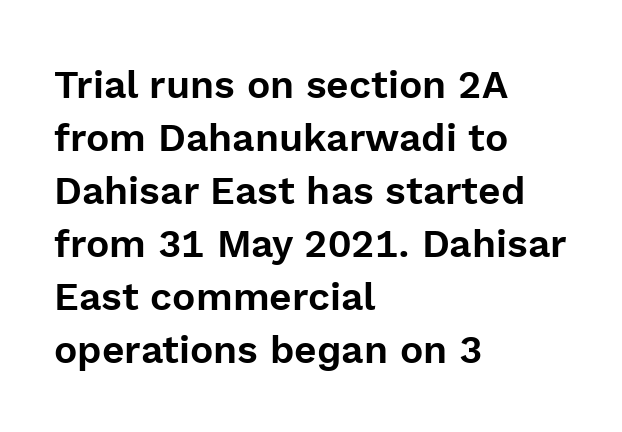
{"serif": "no", "italic": "no", "width": "normal", "x_height": "medium", "monospaced": "no", "underline": "no", "align": "left", "line_spacing": "normal", "line_spacing_ratio": 1.36, "letter_spacing": "normal", "letter_spacing_em": 0.0, "glyph_px": 39}
